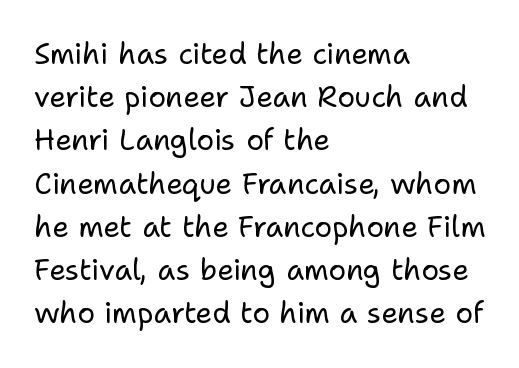
Observe the absence of serifs on each vertical stroke in this sample. Short and long lines alike share a common starting point at left. Think standard paragraph weight, or any step lighter than that. The rendering uses natural spacing where letterforms have individual widths. Glyph-to-glyph distance matches everyday printed text. The lettering stays uniformly vertical, giving the passage a roman look.
